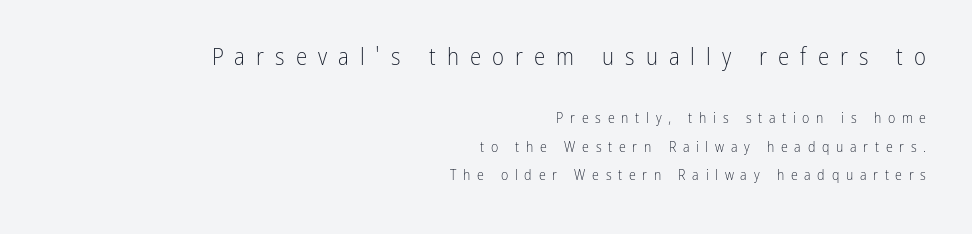
The image shows 23 px text type, upright; set right-aligned, loose line spacing (2.03x), unusually wide letter spacing (+0.48 em), not underlined; the first (top) block is 1.64x larger.
